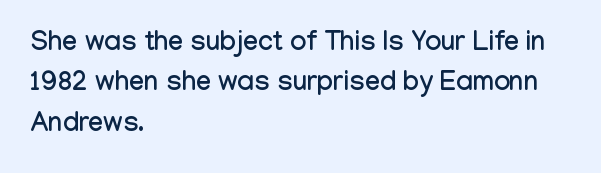
The image shows 27 px text type, upright; set left-aligned, normal line spacing (1.5x), normal letter spacing, not underlined.
